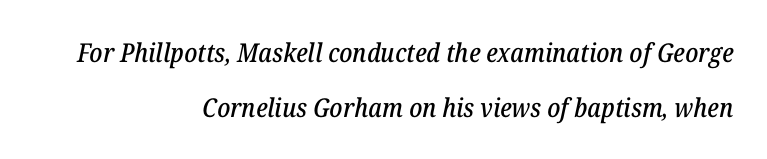
Q: Is the text italic (slanted)? A: Yes, it leans right by about 12 degrees.
Q: Is the text underlined? A: No.
Q: How is the paragraph aligned? A: Right-aligned.
Q: Is the spacing between letters normal or unusually wide? A: Normal.
Q: Is the spacing between lines tight, normal or loose? A: Loose.
